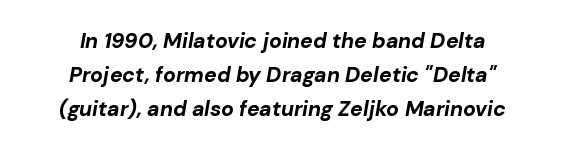
Q: Is the text bold? A: Yes.
Q: Is the text italic (slanted)? A: Yes, it leans right by about 10 degrees.
Q: Is the text underlined? A: No.
Q: How is the paragraph aligned? A: Centered.
Q: Is the spacing between letters normal or unusually wide? A: Normal.
Q: Is the spacing between lines tight, normal or loose? A: Normal.
